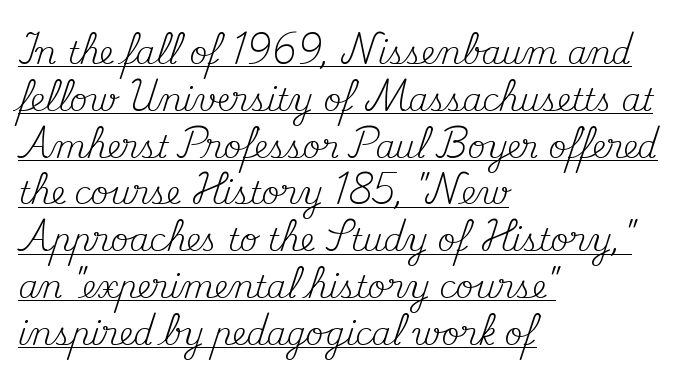
Is the letter spacing exaggerated? No — it looks like the ordinary default. No letter is thick-stroked: the sample isn't bold. The glyphs are accompanied by a horizontal stroke just below them. Serifs: yes, visible at the terminals of the letterforms.
